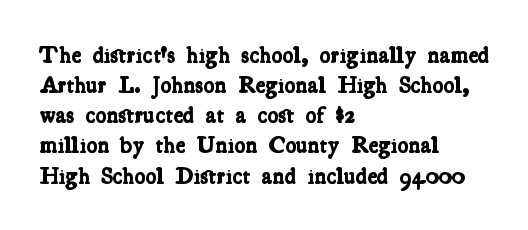
{"bold": "yes", "underline": "no", "align": "left", "line_spacing": "normal", "line_spacing_ratio": 1.31, "letter_spacing": "normal", "letter_spacing_em": 0.0, "glyph_px": 23}
